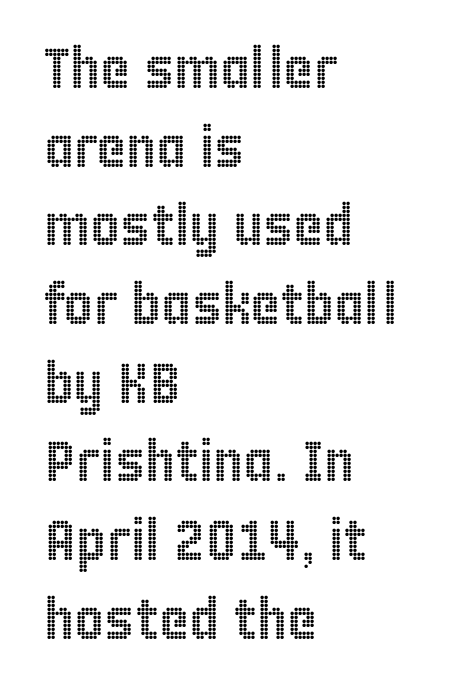
{"italic": "no", "width": "condensed", "x_height": "large", "monospaced": "no", "underline": "no", "align": "left", "line_spacing": "normal", "line_spacing_ratio": 1.38, "letter_spacing": "normal", "letter_spacing_em": 0.0, "glyph_px": 57}
